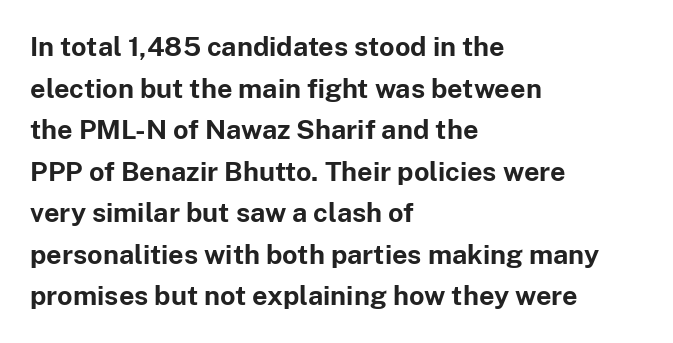
The image shows 27 px bold type, upright; set left-aligned, normal line spacing (1.54x), normal letter spacing, not underlined.
